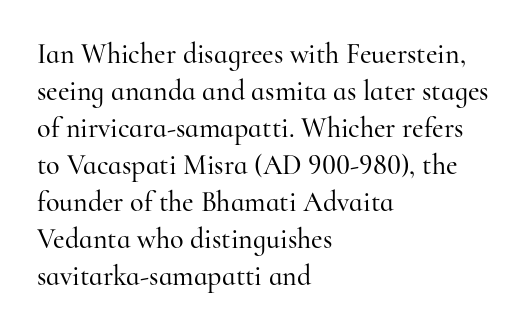
The image shows 28 px serif type, upright; set left-aligned, normal line spacing (1.32x), normal letter spacing, not underlined; high stroke contrast and a small x-height.
